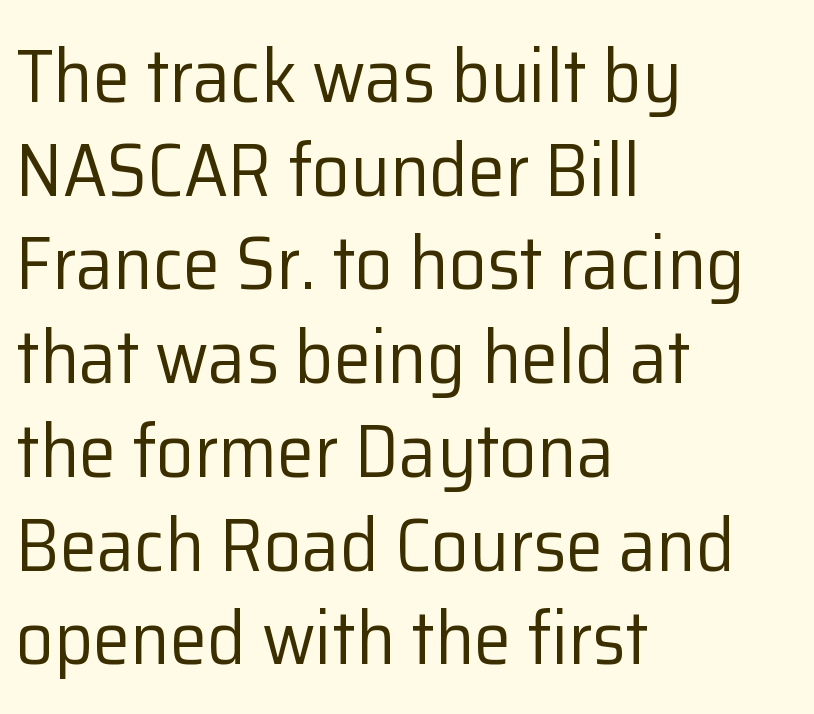
Q: Is the text bold? A: No.
Q: Is the text italic (slanted)? A: No, it is upright.
Q: Is the typeface a serif or a sans-serif typeface? A: Sans-serif.
Q: Is the text underlined? A: No.
Q: How is the paragraph aligned? A: Left-aligned.
Q: Is the spacing between letters normal or unusually wide? A: Normal.
Q: Is the spacing between lines tight, normal or loose? A: Normal.
Q: Width (condensed, normal, or wide)? A: Normal.
Q: Stroke contrast? A: Low.
Q: x-height? A: Medium.
Q: Monospaced? A: No.
